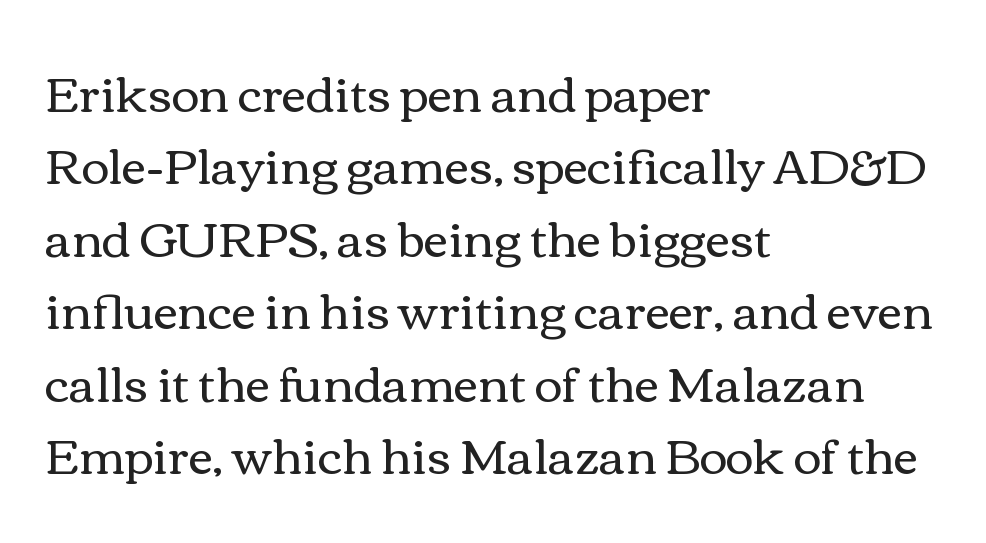
Q: Is the text bold? A: No.
Q: Is the text italic (slanted)? A: No, it is upright.
Q: Is the text underlined? A: No.
Q: How is the paragraph aligned? A: Left-aligned.
Q: Is the spacing between letters normal or unusually wide? A: Normal.
Q: Is the spacing between lines tight, normal or loose? A: Normal.
Q: Width (condensed, normal, or wide)? A: Wide.
Q: x-height? A: Medium.
Q: Monospaced? A: No.
